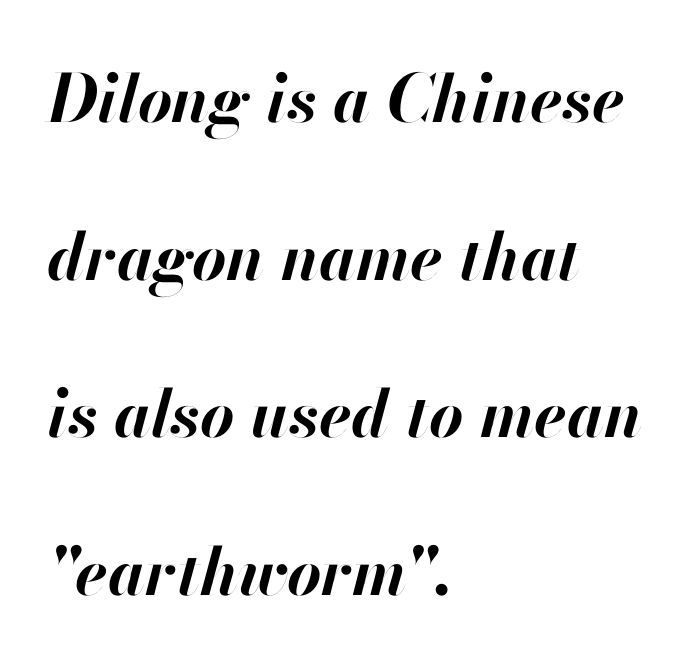
Q: Is the text bold? A: Yes.
Q: Is the text italic (slanted)? A: Yes, it leans right by about 13 degrees.
Q: Is the text underlined? A: No.
Q: How is the paragraph aligned? A: Left-aligned.
Q: Is the spacing between letters normal or unusually wide? A: Normal.
Q: Is the spacing between lines tight, normal or loose? A: Loose.
Q: Width (condensed, normal, or wide)? A: Normal.
Q: Stroke contrast? A: High.
Q: x-height? A: Small.
Q: Monospaced? A: No.
